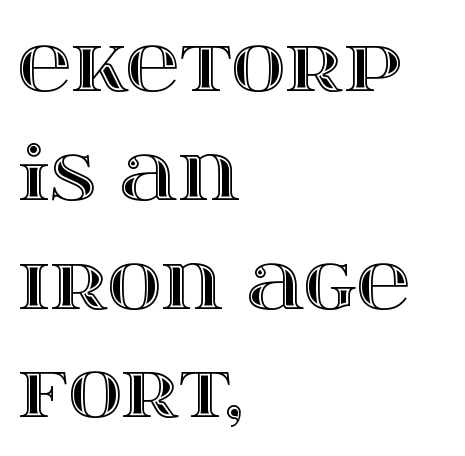
{"italic": "no", "width": "wide", "x_height": "large", "monospaced": "no", "underline": "no", "align": "left", "line_spacing": "normal", "line_spacing_ratio": 1.47, "letter_spacing": "normal", "letter_spacing_em": 0.0, "glyph_px": 74}
